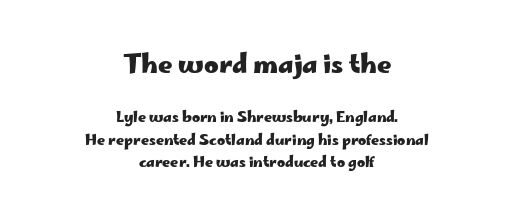
{"italic": "no", "bold": "yes", "underline": "no", "align": "center", "line_spacing": "normal", "line_spacing_ratio": 1.63, "letter_spacing": "normal", "letter_spacing_em": 0.0, "larger_block": "first", "size_ratio": 1.79, "glyph_px": 25}
